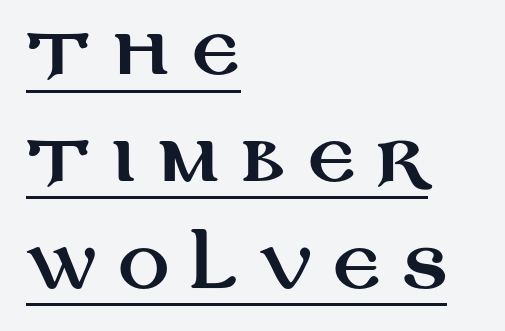
{"serif": "no", "italic": "no", "width": "wide", "stroke_contrast": "medium", "x_height": "large", "monospaced": "no", "underline": "yes", "align": "left", "line_spacing": "normal", "line_spacing_ratio": 1.67, "letter_spacing": "wide", "letter_spacing_em": 0.32, "glyph_px": 64}
